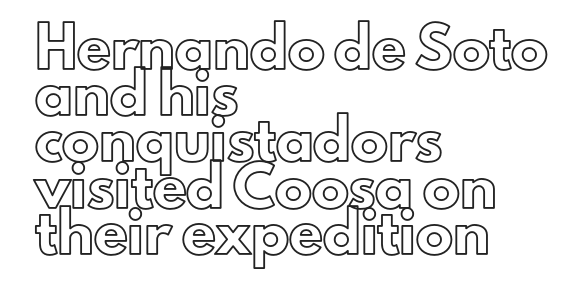
The image shows 37 px text type, upright; set left-aligned, normal line spacing (1.25x), normal letter spacing, not underlined; a small x-height.
